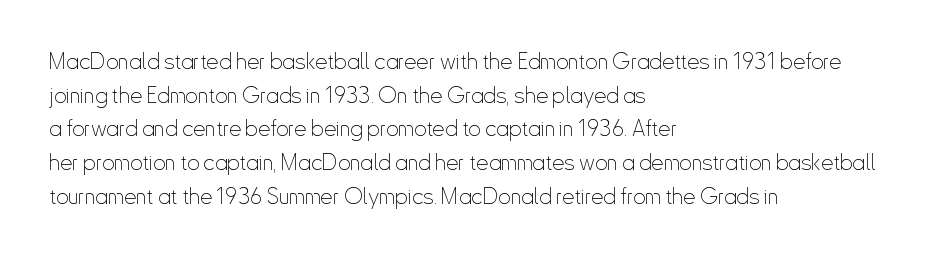
Unbolded letterforms with no extra heft. The letterforms sit shoulder to shoulder at normal distance. Line spacing here is normal. Glance below the letters and you will spot only blank space. Visually the block forms a straight wall on the left and a jagged coastline on the right.
